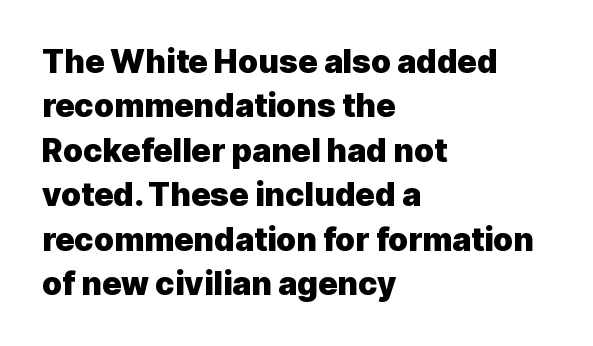
The image shows 32 px heavy sans-serif type, upright; set left-aligned, normal line spacing (1.39x), normal letter spacing, not underlined; a medium x-height.
